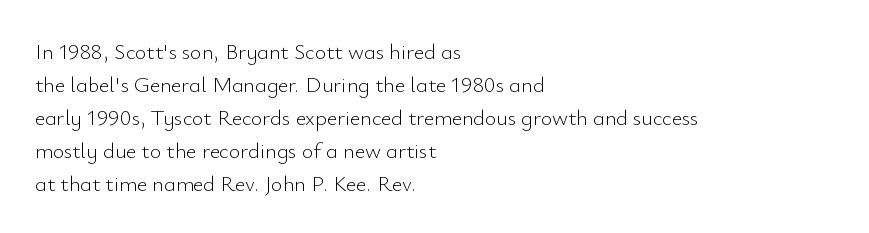
The image shows 22 px text type, upright; set left-aligned, normal line spacing (1.5x), normal letter spacing, not underlined.
